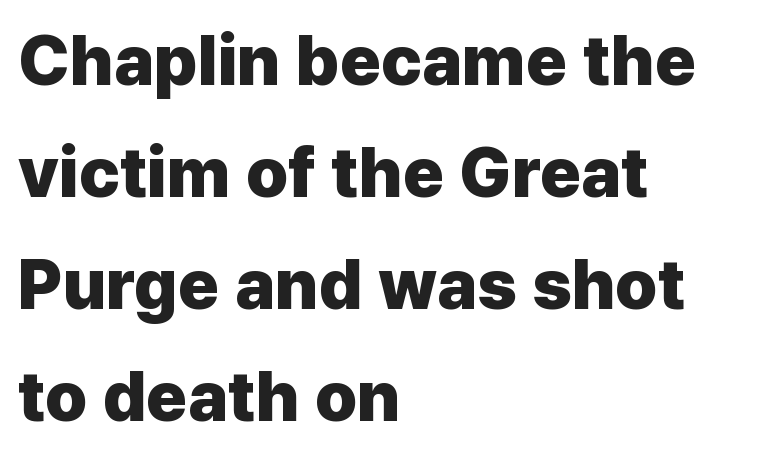
{"serif": "no", "italic": "no", "bold": "yes", "weight": "heavy", "width": "normal", "stroke_contrast": "low", "x_height": "medium", "monospaced": "no", "underline": "no", "align": "left", "line_spacing": "normal", "line_spacing_ratio": 1.6, "letter_spacing": "normal", "letter_spacing_em": 0.0, "glyph_px": 70}
